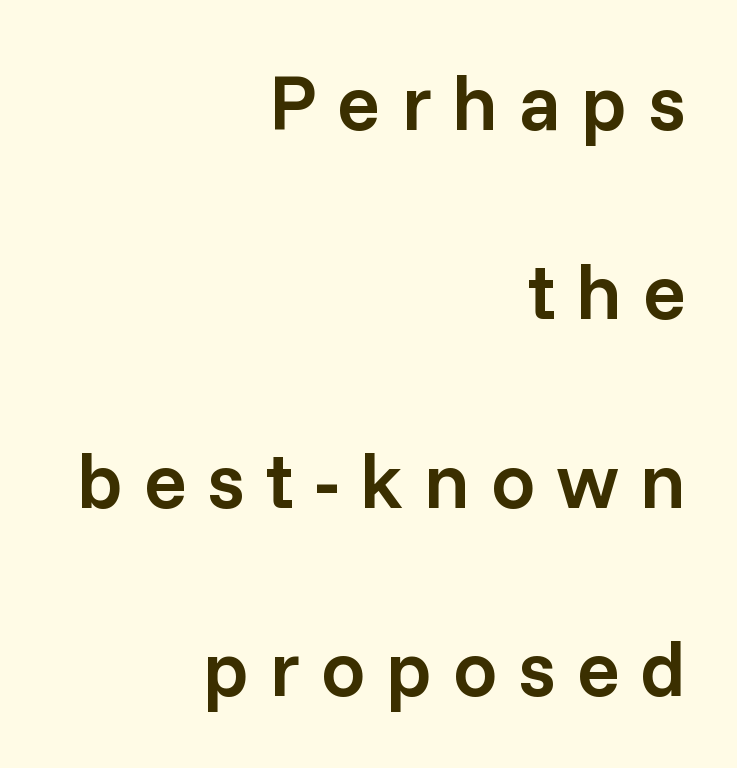
The image shows 79 px semibold sans-serif type, upright; set right-aligned, loose line spacing (2.39x), unusually wide letter spacing (+0.26 em), not underlined; low stroke contrast and a medium x-height.
